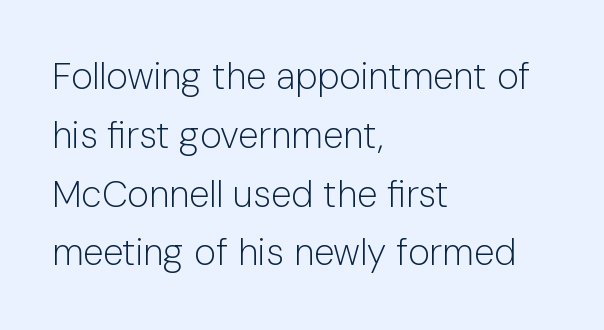
Posture: upright roman. All the whitespace from short lines collects on the right. Weight class: somewhere from thin through regular. The letters advance in unequal steps, a hallmark of proportional type.
